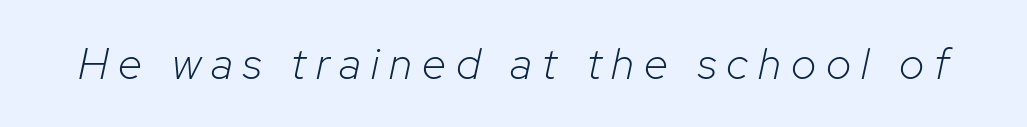
In terms of letterspacing, this is a distinctly airy, spread setting. Looking at the ascenders, they clearly lean. Proportional: the letters do not fall into vertical columns. Clear beneath every line of the passage. Letters have the restrained weight of plain body copy at most.
